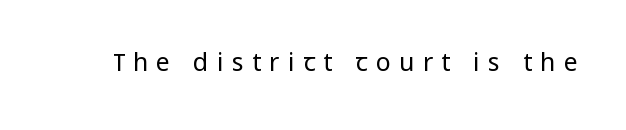
Q: Is the text bold? A: No.
Q: Is the text italic (slanted)? A: No, it is upright.
Q: Is the text underlined? A: No.
Q: Is the spacing between letters normal or unusually wide? A: Unusually wide.
